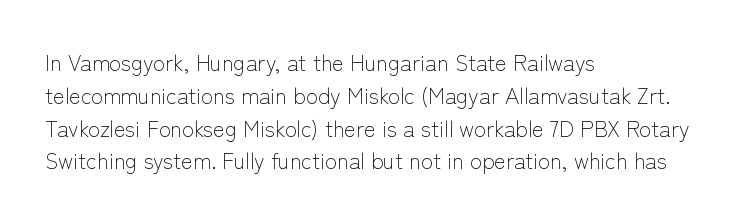
{"italic": "no", "bold": "no", "underline": "no", "align": "left", "line_spacing": "normal", "line_spacing_ratio": 1.49, "letter_spacing": "normal", "letter_spacing_em": 0.0, "glyph_px": 22}
